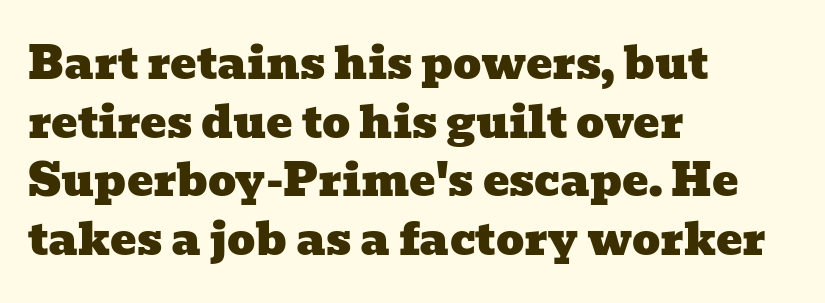
Proportional: the letters do not fall into vertical columns. Is the block centered? No — it sits flush against the left margin. What stands out about the letter spacing? Nothing — it is the standard amount. Unmarked baselines from the first word to the last. Summary of vertical rhythm: regular, with standard interline spacing.
